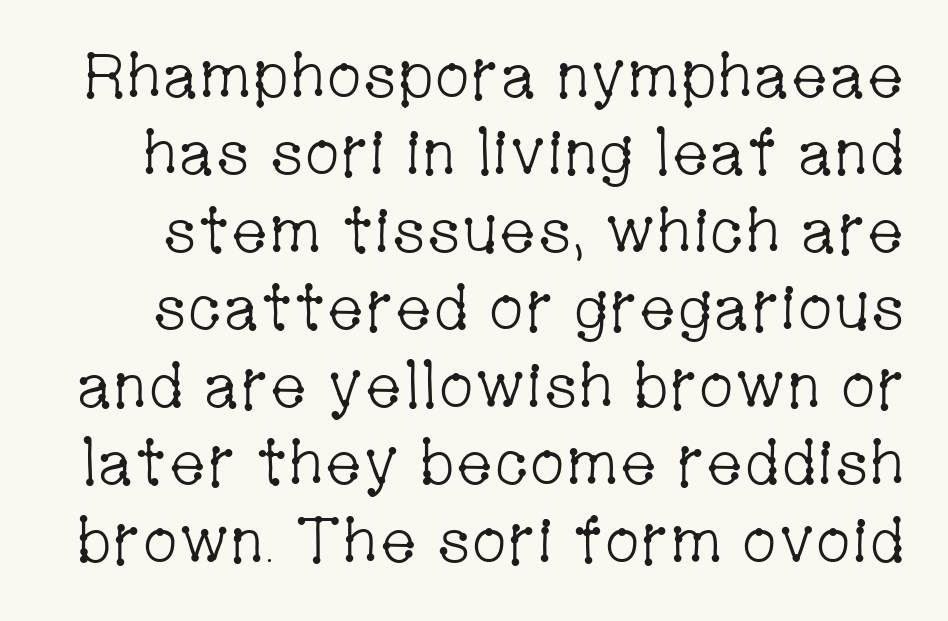
{"serif": "yes", "italic": "no", "bold": "no", "weight": "light", "width": "condensed", "stroke_contrast": "low", "x_height": "medium", "monospaced": "no", "underline": "no", "line_spacing_ratio": 1.23, "letter_spacing": "normal", "letter_spacing_em": 0.0, "glyph_px": 63}
